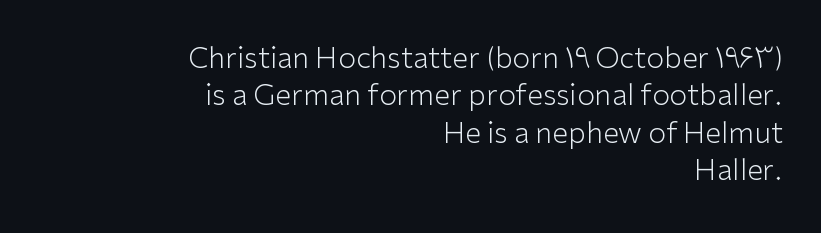
{"serif": "no", "italic": "no", "bold": "no", "weight": "light", "width": "normal", "stroke_contrast": "low", "x_height": "medium", "monospaced": "no", "underline": "no", "align": "right", "line_spacing": "normal", "line_spacing_ratio": 1.29, "letter_spacing": "normal", "letter_spacing_em": 0.0, "glyph_px": 29}
